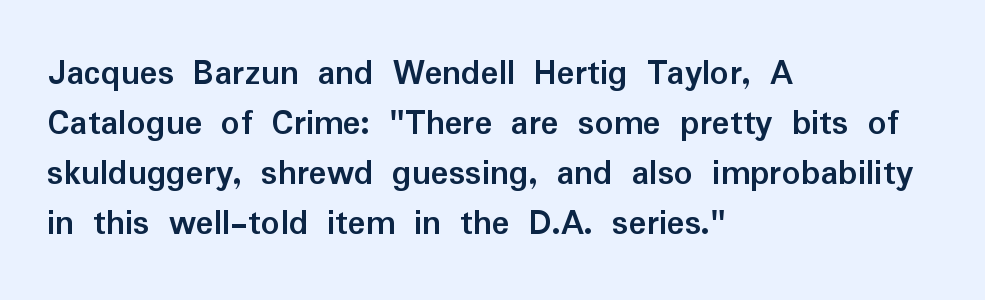
The rendering uses natural spacing where letterforms have individual widths. This sample uses plain, unmodified letter spacing. The glyphs are unaccompanied by any horizontal stroke below them. This is heavy type, rendered in bold. The lines are quadded left. Are there feet on the stems? There aren't — it's a sans.
